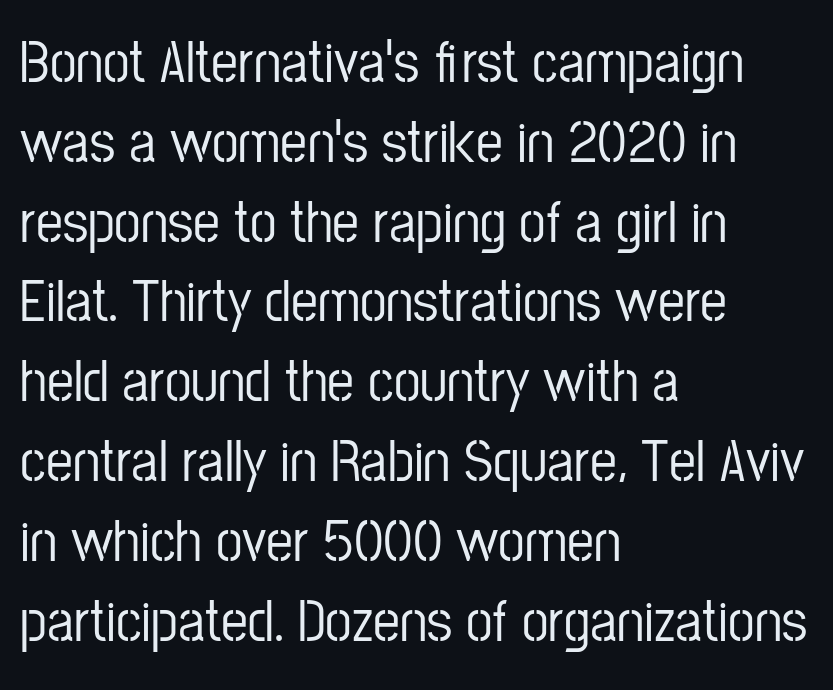
The image shows 60 px condensed sans-serif type, upright; set left-aligned, normal line spacing (1.33x), normal letter spacing, not underlined; low stroke contrast and a medium x-height.
